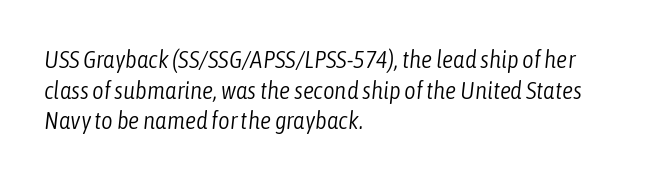
The image shows 25 px text type, italic (leaning right); set left-aligned, line spacing 1.23x, normal letter spacing, not underlined.
